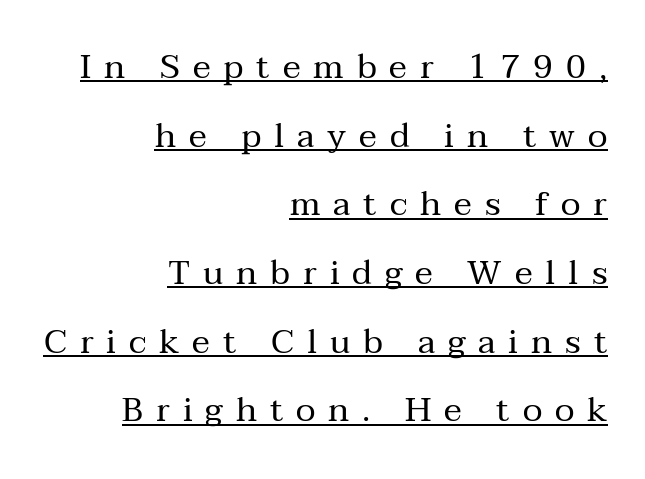
Q: Is the text bold? A: No.
Q: Is the text italic (slanted)? A: No, it is upright.
Q: Is the typeface a serif or a sans-serif typeface? A: Serif.
Q: Is the text underlined? A: Yes.
Q: How is the paragraph aligned? A: Right-aligned.
Q: Is the spacing between letters normal or unusually wide? A: Unusually wide.
Q: Is the spacing between lines tight, normal or loose? A: Loose.
Q: Width (condensed, normal, or wide)? A: Normal.
Q: Stroke contrast? A: Medium.
Q: x-height? A: Medium.
Q: Monospaced? A: No.
